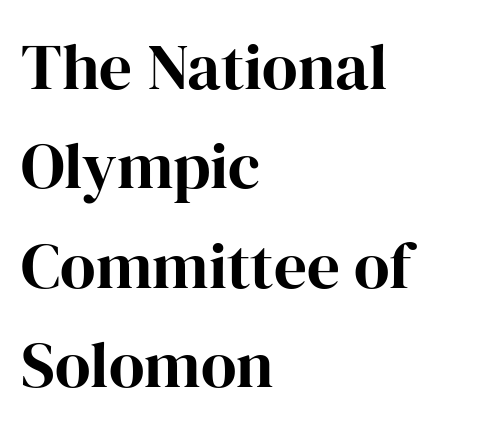
Q: Is the text italic (slanted)? A: No, it is upright.
Q: Is the typeface a serif or a sans-serif typeface? A: Serif.
Q: Is the text underlined? A: No.
Q: How is the paragraph aligned? A: Left-aligned.
Q: Is the spacing between letters normal or unusually wide? A: Normal.
Q: Is the spacing between lines tight, normal or loose? A: Normal.
Q: Width (condensed, normal, or wide)? A: Normal.
Q: Stroke contrast? A: High.
Q: x-height? A: Medium.
Q: Monospaced? A: No.
